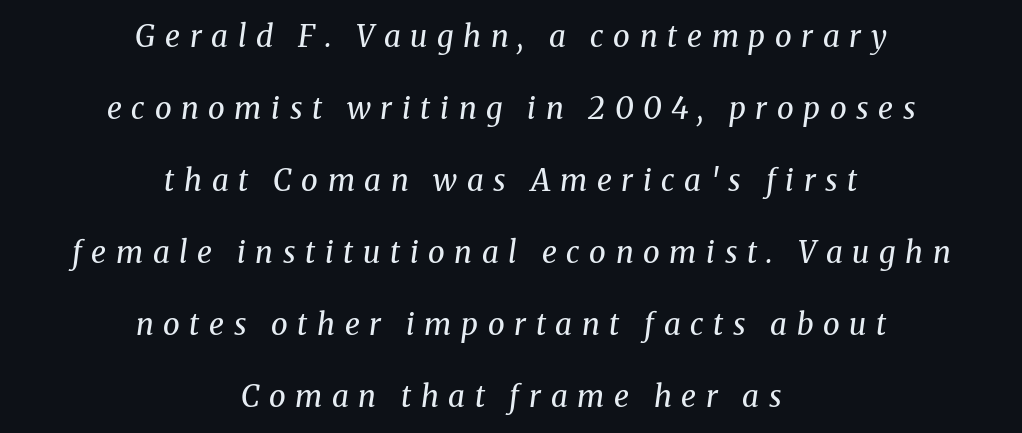
Q: Is the text bold? A: No.
Q: Is the text italic (slanted)? A: Yes, it leans right by about 8 degrees.
Q: Is the typeface a serif or a sans-serif typeface? A: Serif.
Q: Is the text underlined? A: No.
Q: How is the paragraph aligned? A: Centered.
Q: Is the spacing between letters normal or unusually wide? A: Unusually wide.
Q: Is the spacing between lines tight, normal or loose? A: Loose.
Q: Width (condensed, normal, or wide)? A: Normal.
Q: Stroke contrast? A: Medium.
Q: x-height? A: Medium.
Q: Monospaced? A: No.
